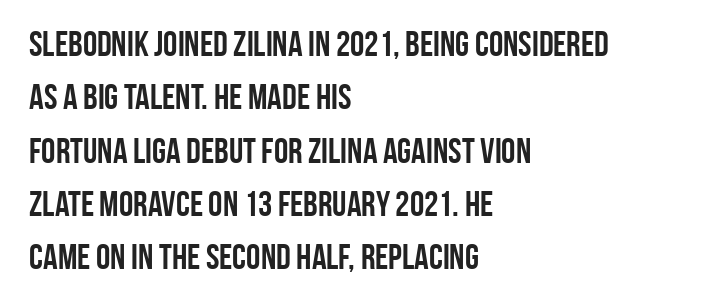
{"serif": "no", "italic": "no", "bold": "yes", "weight": "semibold", "width": "condensed", "stroke_contrast": "low", "x_height": "large", "monospaced": "no", "underline": "no", "align": "left", "line_spacing": "normal", "line_spacing_ratio": 1.48, "letter_spacing": "normal", "letter_spacing_em": 0.0, "glyph_px": 36}
